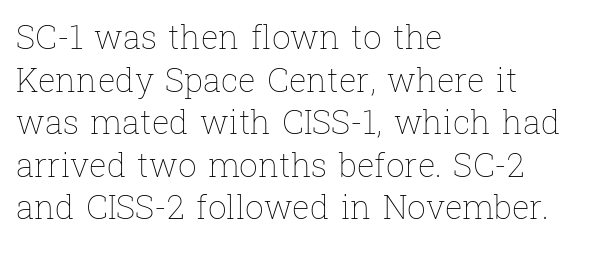
Q: Is the text bold? A: No.
Q: Is the text italic (slanted)? A: No, it is upright.
Q: Is the text underlined? A: No.
Q: How is the paragraph aligned? A: Left-aligned.
Q: Is the spacing between letters normal or unusually wide? A: Normal.
Q: Is the spacing between lines tight, normal or loose? A: Normal.
Q: Width (condensed, normal, or wide)? A: Normal.
Q: Stroke contrast? A: Low.
Q: x-height? A: Medium.
Q: Monospaced? A: No.
